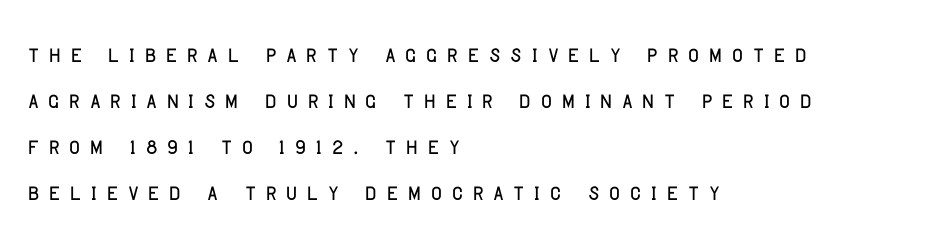
The rendering inserts visible extra space after every character. Vertical strokes here are truly vertical. Looks like regular typesetting: each glyph gets only the width it needs. Notice how descenders clear the ascenders below comfortably — that's standard leading.
